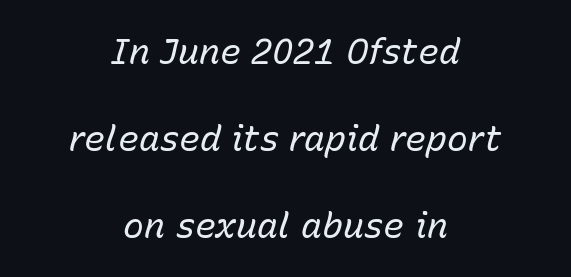
Q: Is the text bold? A: No.
Q: Is the text italic (slanted)? A: Yes, it leans right by about 15 degrees.
Q: Is the text underlined? A: No.
Q: How is the paragraph aligned? A: Centered.
Q: Is the spacing between letters normal or unusually wide? A: Normal.
Q: Is the spacing between lines tight, normal or loose? A: Loose.
Q: Width (condensed, normal, or wide)? A: Normal.
Q: Stroke contrast? A: Low.
Q: x-height? A: Medium.
Q: Monospaced? A: No.
